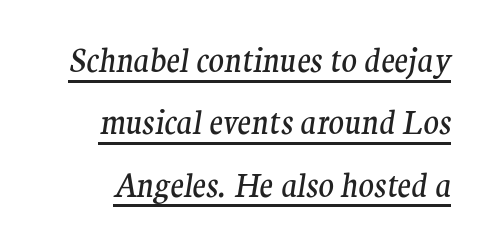
Notice how the stems are inclined rather than vertical — that's the hallmark of italics. Quick note: underline on. A typesetter would call this proportional, since set widths differ per character. The block of text is sparse from top to bottom, with ample space between rows. Is this a sans? No — the strokes have serifs. Default kerning and tracking; the words read as compact shapes.
